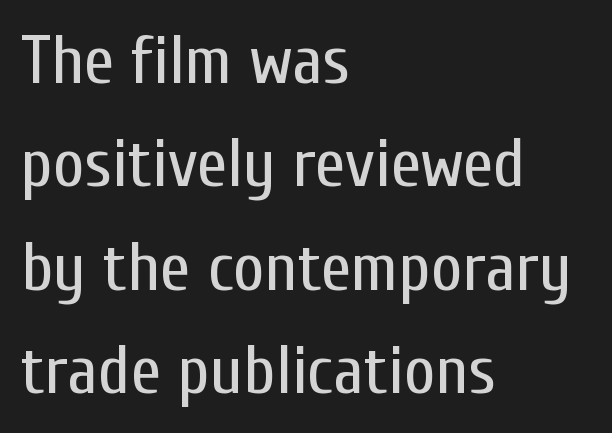
Q: Is the text bold? A: No.
Q: Is the text italic (slanted)? A: No, it is upright.
Q: Is the typeface a serif or a sans-serif typeface? A: Sans-serif.
Q: Is the text underlined? A: No.
Q: How is the paragraph aligned? A: Left-aligned.
Q: Is the spacing between letters normal or unusually wide? A: Normal.
Q: Is the spacing between lines tight, normal or loose? A: Normal.
Q: Width (condensed, normal, or wide)? A: Condensed.
Q: Stroke contrast? A: Low.
Q: x-height? A: Medium.
Q: Monospaced? A: No.
